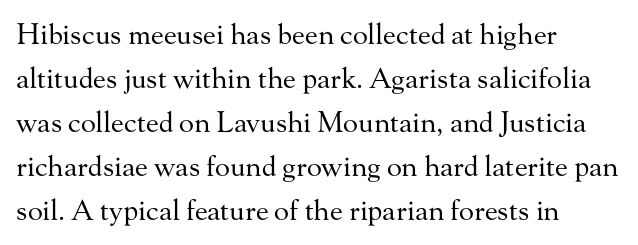
The image shows 28 px regular-weight serif type, upright; set left-aligned, normal line spacing (1.57x), normal letter spacing, not underlined; medium stroke contrast and a small x-height.
